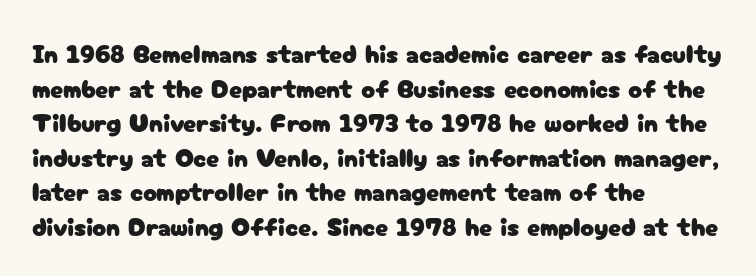
Reading down the block, your eye returns to a fixed left position each line. The line-height multiplier appears to be the usual default. Anything drawn beneath the words? Only blank space. Nope, not italic — everything's standing straight. No extra tracking has been applied to these lines.
